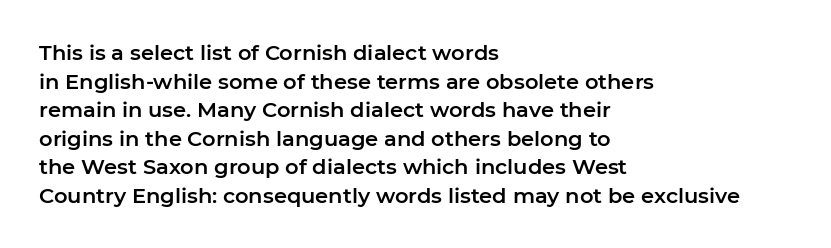
The rendering keeps characters at their native spacing. Does the lettering tilt? It doesn't — this is upright. Descender tails drop into unmarked territory. The lines sit at an ordinary, default distance from one another. One-word summary of the alignment: left.
